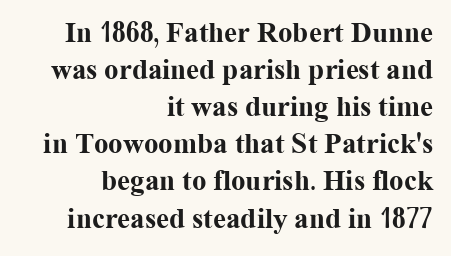
{"serif": "yes", "italic": "no", "bold": "yes", "weight": "bold", "width": "normal", "stroke_contrast": "medium", "x_height": "medium", "monospaced": "no", "underline": "no", "align": "right", "line_spacing": "normal", "line_spacing_ratio": 1.28, "letter_spacing": "normal", "letter_spacing_em": 0.0, "glyph_px": 29}
